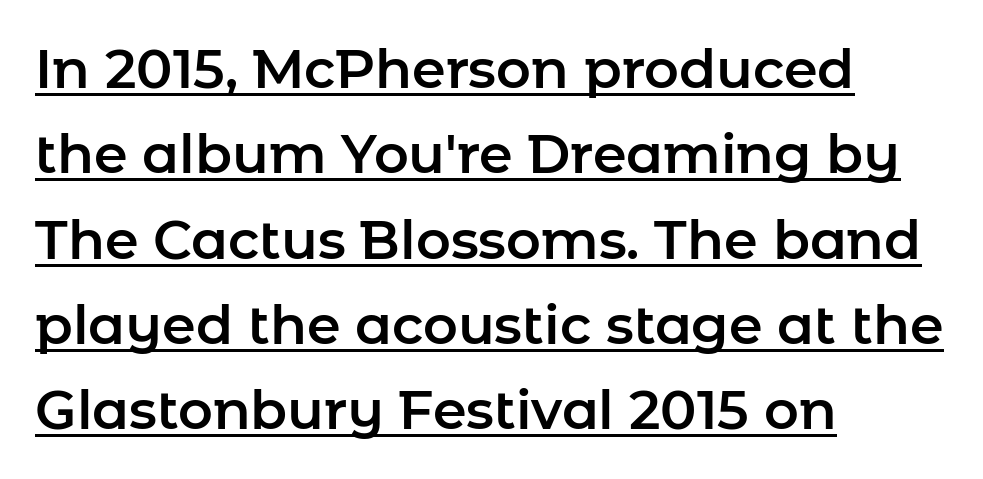
The image shows 54 px sans-serif type, upright; set left-aligned, normal line spacing (1.58x), normal letter spacing, underlined; low stroke contrast and a medium x-height.
